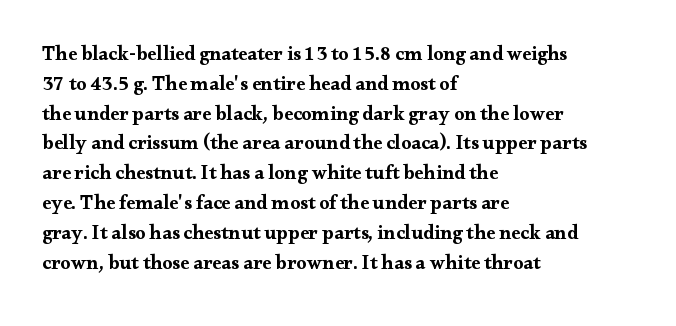
The image shows 20 px bold type, upright; set left-aligned, normal line spacing (1.49x), normal letter spacing, not underlined.
